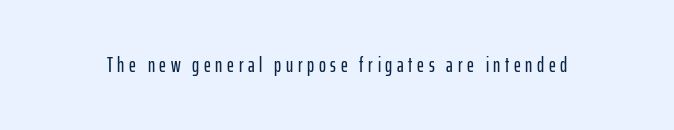
A typesetter would mark this as roman, not italic. Clear beneath every line of the passage. Between one letter and the next there's a generous, obvious gap.
